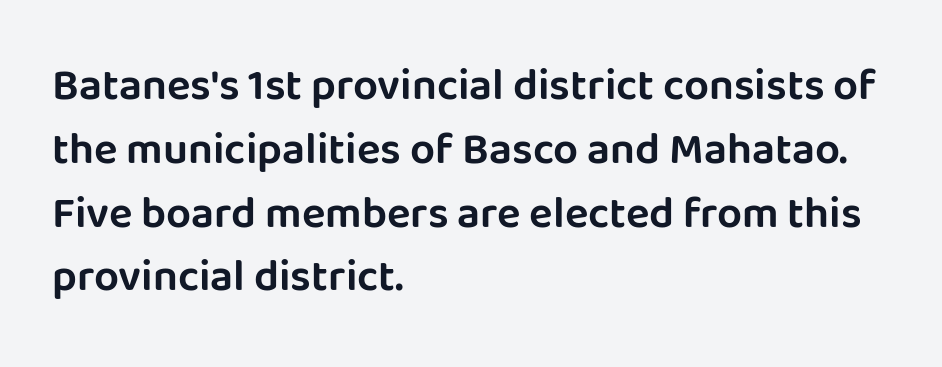
Q: Is the text italic (slanted)? A: No, it is upright.
Q: Is the typeface a serif or a sans-serif typeface? A: Sans-serif.
Q: Is the text underlined? A: No.
Q: How is the paragraph aligned? A: Left-aligned.
Q: Is the spacing between letters normal or unusually wide? A: Normal.
Q: Is the spacing between lines tight, normal or loose? A: Normal.
Q: Width (condensed, normal, or wide)? A: Normal.
Q: Stroke contrast? A: Low.
Q: x-height? A: Large.
Q: Monospaced? A: No.
